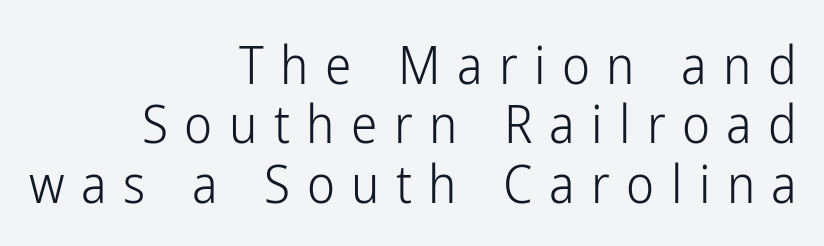
{"serif": "no", "italic": "no", "bold": "no", "weight": "light", "width": "condensed", "stroke_contrast": "low", "x_height": "medium", "monospaced": "no", "underline": "no", "align": "right", "line_spacing": "tight", "line_spacing_ratio": 1.12, "letter_spacing": "wide", "letter_spacing_em": 0.31, "glyph_px": 53}
